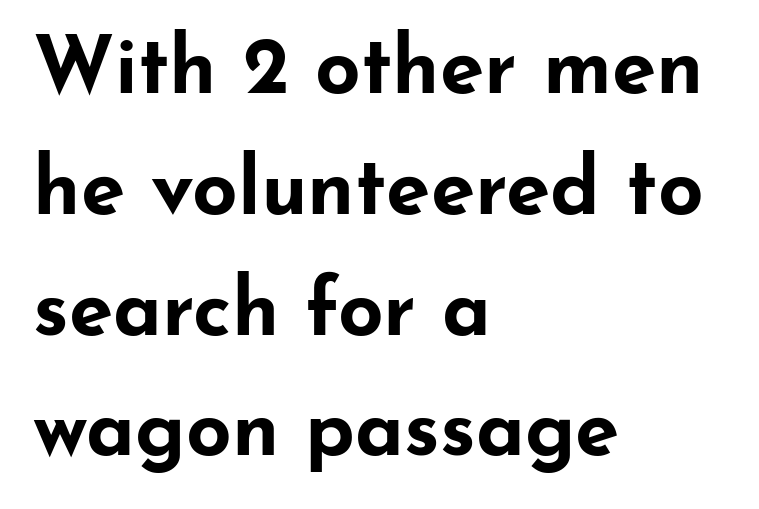
The image shows 80 px bold, wide sans-serif type, upright; set left-aligned, normal line spacing (1.51x), normal letter spacing, not underlined; low stroke contrast and a small x-height.
